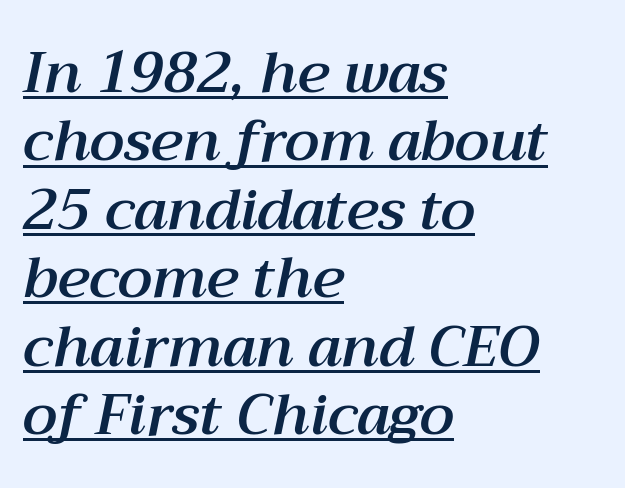
Inter-character spacing is left at the font's built-in metrics. The face used here has a pronounced slope to its letters. The paragraph has a hard left edge and a soft right edge. Each line of the rendering has a horizontal stroke beneath the glyphs. Character widths vary here, with narrow letters taking less room than wide ones.
